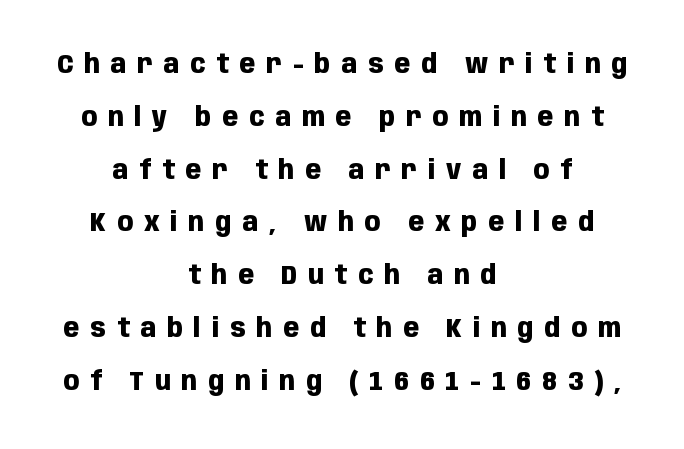
The image shows 26 px bold type, upright; set centered, loose line spacing (2.03x), unusually wide letter spacing (+0.42 em), not underlined.
